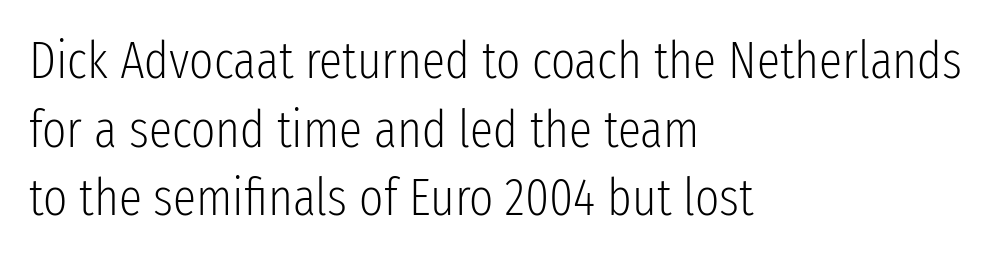
{"serif": "no", "italic": "no", "bold": "no", "weight": "light", "width": "condensed", "stroke_contrast": "low", "x_height": "medium", "monospaced": "no", "underline": "no", "align": "left", "line_spacing": "normal", "line_spacing_ratio": 1.32, "letter_spacing": "normal", "letter_spacing_em": 0.0, "glyph_px": 52}
